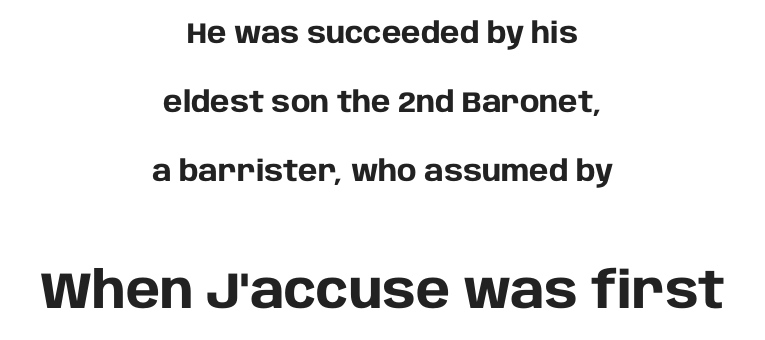
Beneath every word, the page is bare. Reading top to bottom, the characters get bigger at the block break. These lines were composed using upright roman letters. Tracking here is standard; glyphs follow each other at the usual distance. In CSS terms this would be text-align: center.
